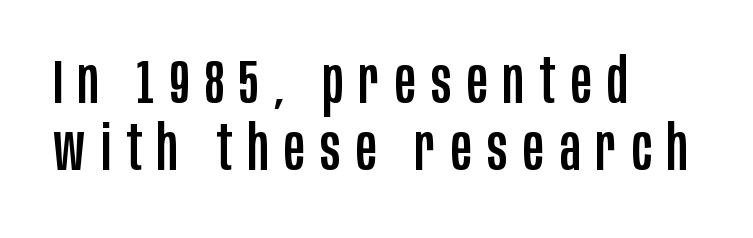
Spacing between characters has been opened up far beyond the box default. Looks like regular typesetting: each glyph gets only the width it needs. The letters carry no serifs — their stems end cleanly without finishing strokes. The rendering uses a small line-height, squeezing the rows.
